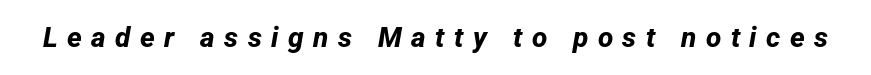
Q: Is the text bold? A: Yes.
Q: Is the typeface a serif or a sans-serif typeface? A: Sans-serif.
Q: Is the text underlined? A: No.
Q: Is the spacing between letters normal or unusually wide? A: Unusually wide.
Q: Width (condensed, normal, or wide)? A: Normal.
Q: Stroke contrast? A: Low.
Q: x-height? A: Medium.
Q: Monospaced? A: No.
